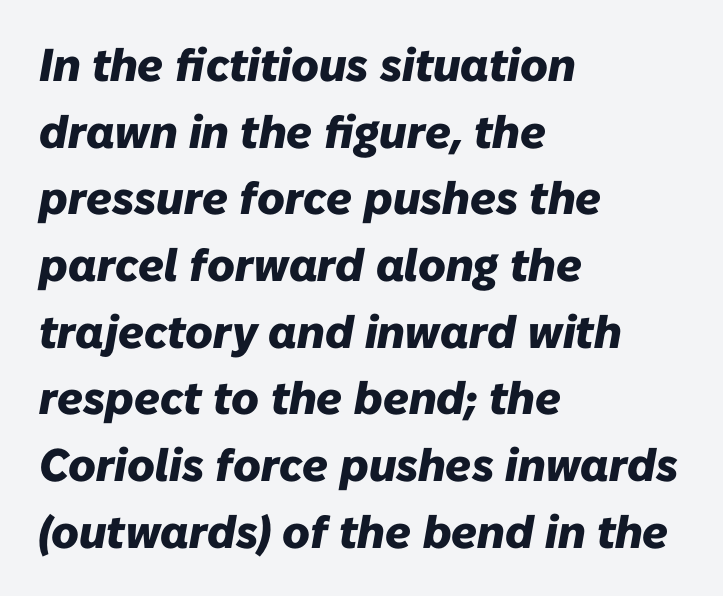
Q: Is the text bold? A: Yes.
Q: Is the text italic (slanted)? A: Yes, it leans right by about 10 degrees.
Q: Is the text underlined? A: No.
Q: How is the paragraph aligned? A: Left-aligned.
Q: Is the spacing between letters normal or unusually wide? A: Normal.
Q: Is the spacing between lines tight, normal or loose? A: Normal.
Q: Width (condensed, normal, or wide)? A: Normal.
Q: Stroke contrast? A: Low.
Q: x-height? A: Medium.
Q: Monospaced? A: No.
